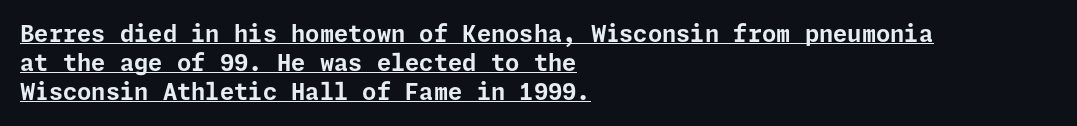
The image shows 23 px bold type, upright; set left-aligned, normal line spacing (1.27x), normal letter spacing, underlined.
